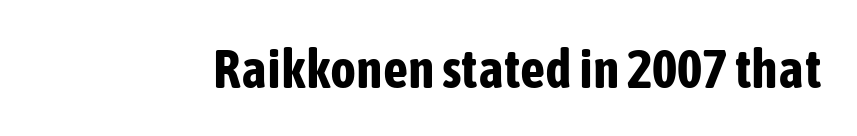
The lettering holds an erect, upright posture throughout. This is heavy type, rendered in bold. Tracking here is standard; glyphs follow each other at the usual distance. Proportional: the letters do not fall into vertical columns. The string is rendered with underlining switched off. The rendering shows plain stroke endings on the letterforms — a sans-serif design.
